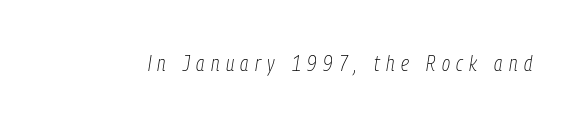
The image shows 22 px text type, italic (leaning right); set unusually wide letter spacing (+0.29 em), not underlined.
